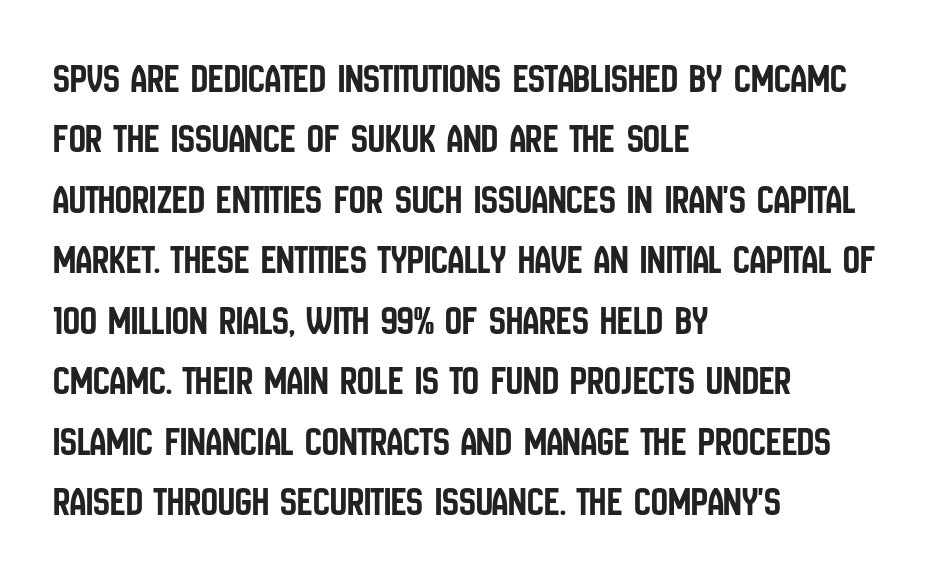
The image shows 42 px condensed sans-serif type, upright; set left-aligned, normal line spacing (1.44x), normal letter spacing, not underlined; low stroke contrast and a large x-height.
